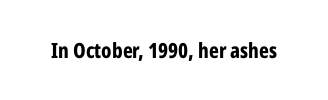
{"italic": "no", "bold": "yes", "underline": "no", "letter_spacing": "normal", "letter_spacing_em": 0.0, "glyph_px": 21}
